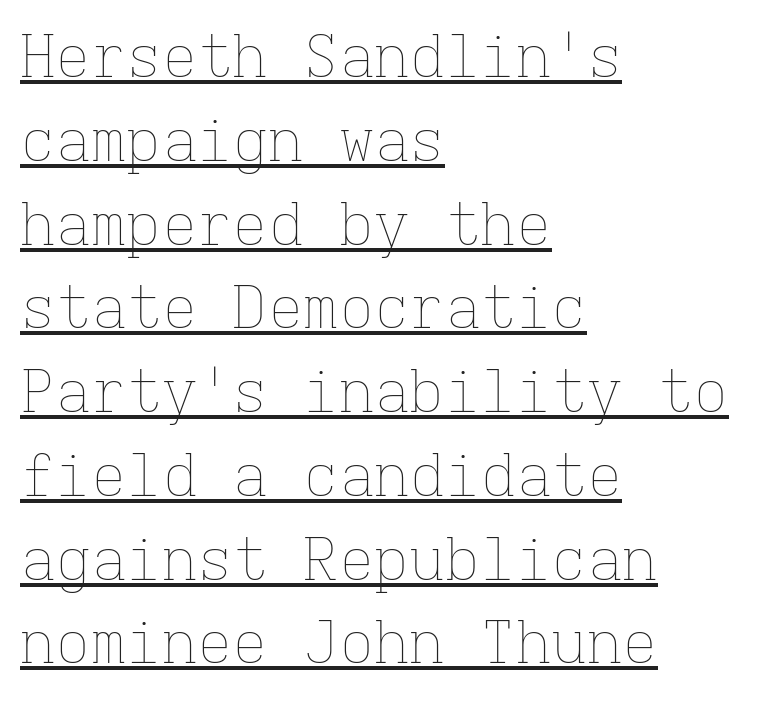
Q: Is the text bold? A: No.
Q: Is the text italic (slanted)? A: No, it is upright.
Q: Is the text underlined? A: Yes.
Q: How is the paragraph aligned? A: Left-aligned.
Q: Is the spacing between letters normal or unusually wide? A: Normal.
Q: Is the spacing between lines tight, normal or loose? A: Normal.
Q: Width (condensed, normal, or wide)? A: Normal.
Q: Stroke contrast? A: Low.
Q: x-height? A: Medium.
Q: Monospaced? A: Yes.
